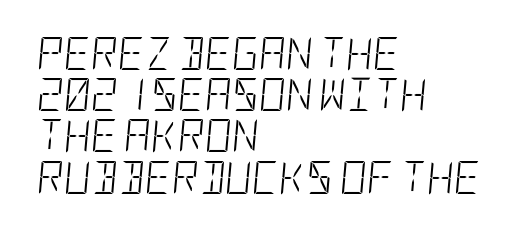
Q: Is the text bold? A: No.
Q: Is the text italic (slanted)? A: Yes, it leans right by about 5 degrees.
Q: Is the text underlined? A: No.
Q: How is the paragraph aligned? A: Left-aligned.
Q: Is the spacing between letters normal or unusually wide? A: Normal.
Q: Is the spacing between lines tight, normal or loose? A: Normal.
Q: Width (condensed, normal, or wide)? A: Condensed.
Q: Stroke contrast? A: Low.
Q: x-height? A: Large.
